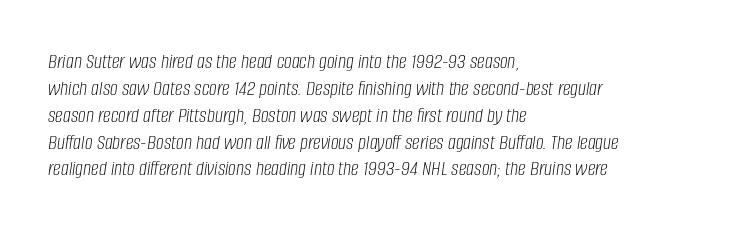
Stroke thickness stays within the range of a standard reading face or lighter. Is the block centered? No — it sits flush against the left margin. Descenders are the only things crossing below the line. Between one letter and the next there's only the usual sliver of space.
